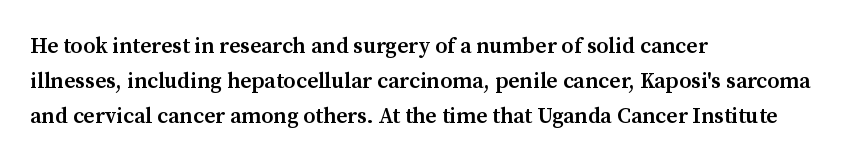
The image shows 22 px text type, upright; set left-aligned, normal line spacing (1.59x), normal letter spacing, not underlined.
